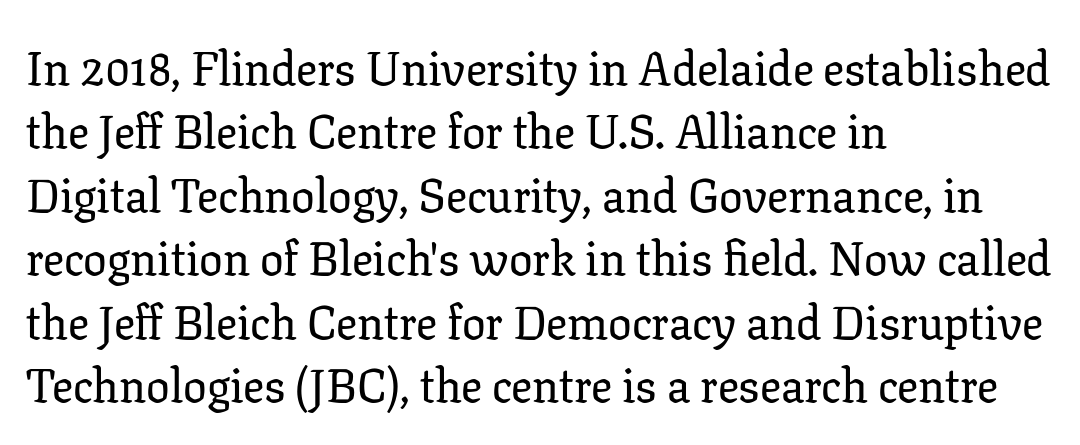
{"serif": "yes", "italic": "no", "width": "normal", "stroke_contrast": "low", "x_height": "medium", "monospaced": "no", "underline": "no", "align": "left", "line_spacing": "normal", "line_spacing_ratio": 1.35, "letter_spacing": "normal", "letter_spacing_em": 0.0, "glyph_px": 47}
